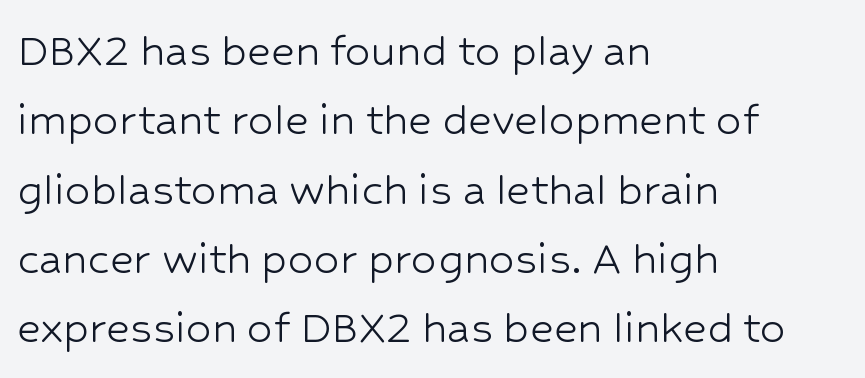
The setting favours the left margin, as ordinary paragraphs usually do. Here the designer chose a conventional face with non-uniform glyph widths. Anything drawn beneath the words? Only blank space. The typeface has the unassuming heft of standard copy or less.
